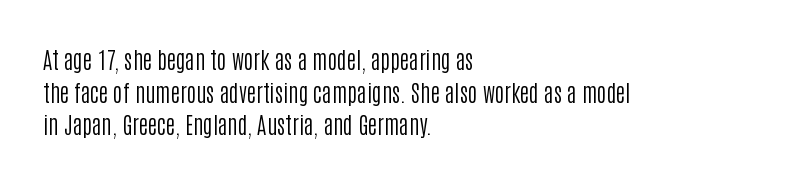
Q: Is the text bold? A: No.
Q: Is the text italic (slanted)? A: No, it is upright.
Q: Is the text underlined? A: No.
Q: How is the paragraph aligned? A: Left-aligned.
Q: Is the spacing between letters normal or unusually wide? A: Normal.
Q: Is the spacing between lines tight, normal or loose? A: Normal.
